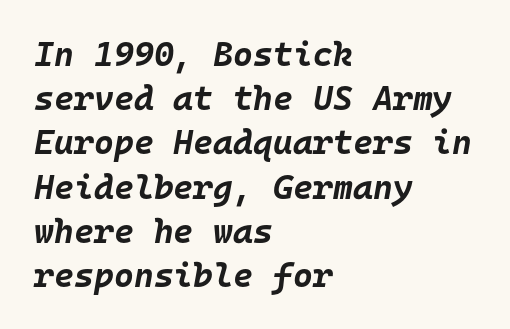
Q: Is the text bold? A: Yes.
Q: Is the text italic (slanted)? A: Yes, it leans right by about 10 degrees.
Q: Is the text underlined? A: No.
Q: How is the paragraph aligned? A: Left-aligned.
Q: Is the spacing between letters normal or unusually wide? A: Normal.
Q: Is the spacing between lines tight, normal or loose? A: Normal.
Q: Width (condensed, normal, or wide)? A: Normal.
Q: Stroke contrast? A: Low.
Q: x-height? A: Large.
Q: Monospaced? A: Yes.
